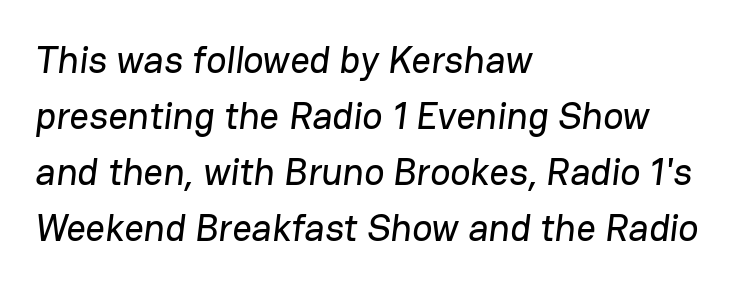
The image shows 38 px sans-serif type; set left-aligned, normal line spacing (1.47x), normal letter spacing, not underlined; low stroke contrast and a medium x-height.
